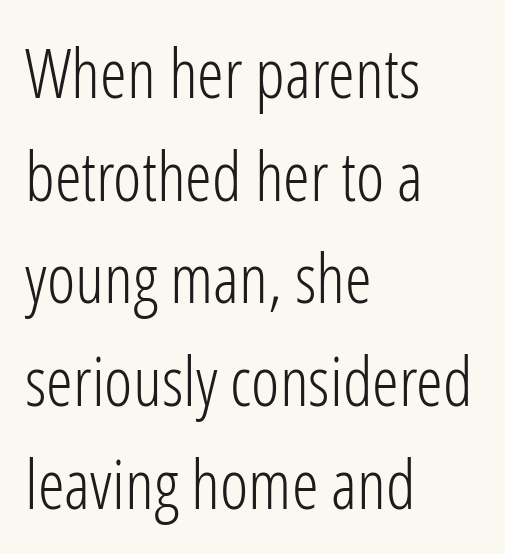
The image shows 68 px light, condensed sans-serif type, upright; set left-aligned, normal line spacing (1.51x), normal letter spacing, not underlined; low stroke contrast and a medium x-height.
